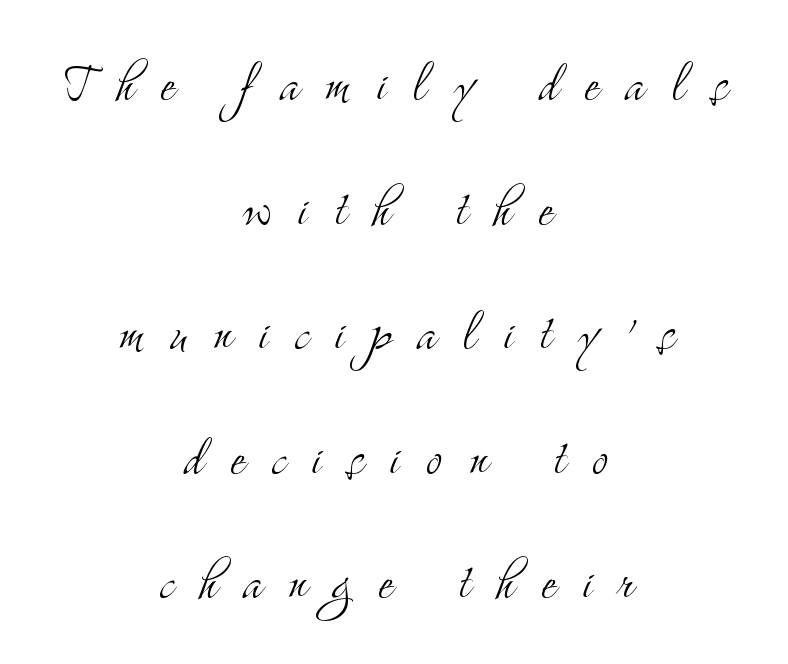
Is the type heavy? It reads as light-to-regular instead. Type style note: has serifs. Substantial extra tracking has been applied to these lines. The gap between lines stays unmarked. Note the varied advance widths — an 'i' is clearly narrower than an 'm'.
